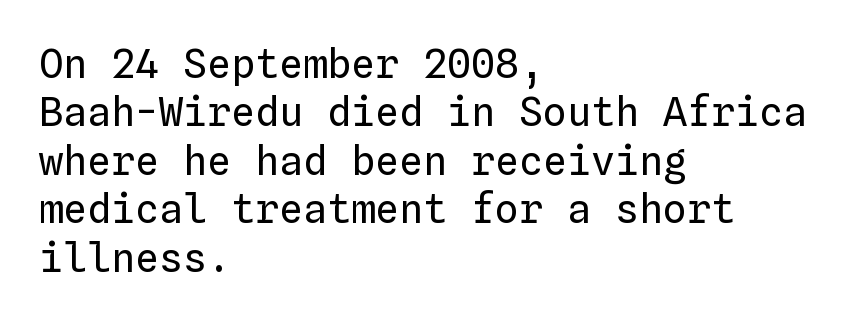
Q: Is the text bold? A: No.
Q: Is the text italic (slanted)? A: No, it is upright.
Q: Is the text underlined? A: No.
Q: How is the paragraph aligned? A: Left-aligned.
Q: Is the spacing between letters normal or unusually wide? A: Normal.
Q: Width (condensed, normal, or wide)? A: Normal.
Q: Stroke contrast? A: Low.
Q: x-height? A: Medium.
Q: Monospaced? A: Yes.
